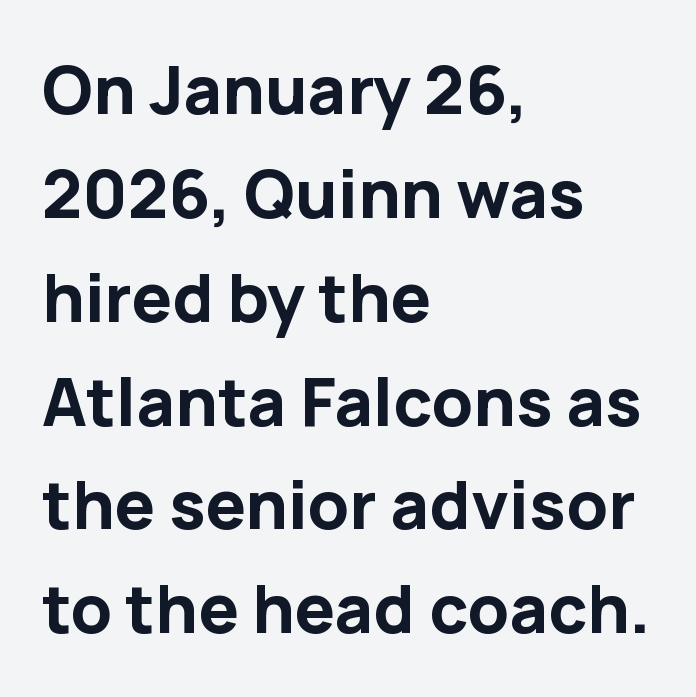
The image shows 67 px bold sans-serif type, upright; set left-aligned, normal line spacing (1.55x), normal letter spacing, not underlined; low stroke contrast and a medium x-height.
